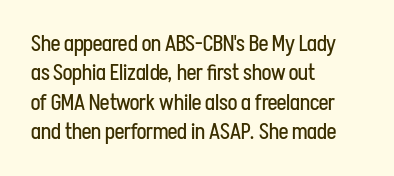
{"italic": "no", "bold": "no", "underline": "no", "align": "left", "line_spacing": "normal", "line_spacing_ratio": 1.34, "letter_spacing": "normal", "letter_spacing_em": 0.0, "glyph_px": 22}
